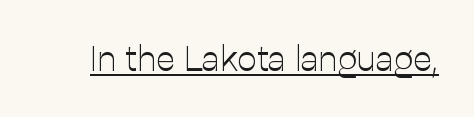
The passage shown is typeset with a sans-serif family. Do the characters align in a grid? No, the font is proportional. Does the lettering tilt? It doesn't — this is upright. Like a heading marked for emphasis, these lines bear an underscore. Honestly, the letter spacing is just normal — you wouldn't notice it.
